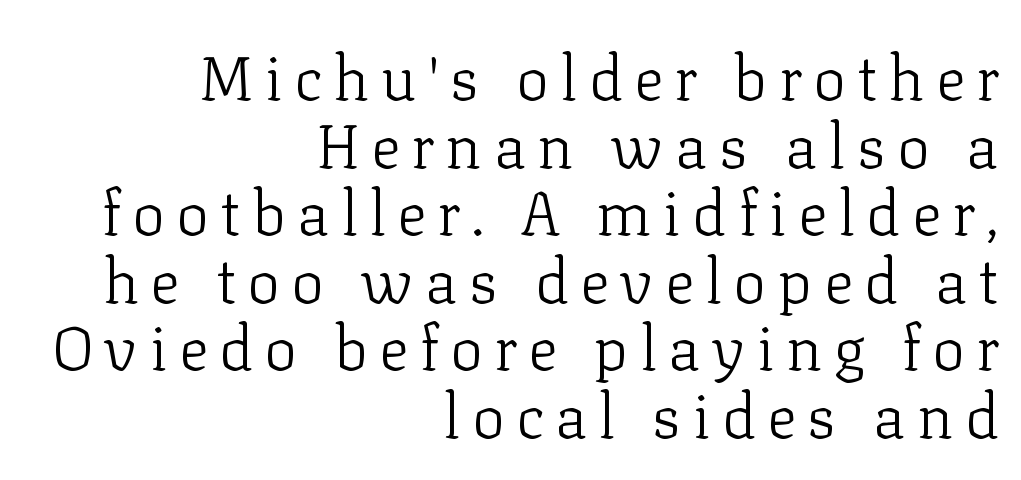
The image shows 62 px light serif type, upright; set right-aligned, tight line spacing (1.09x), not underlined; low stroke contrast and a medium x-height.
